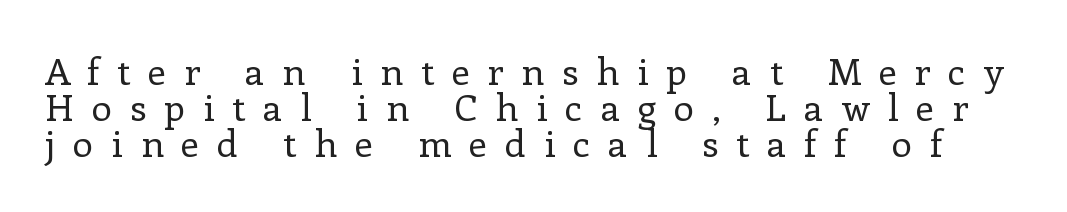
No italicization has been applied; the sample stays upright. Little horizontal feet cap the strokes, marking this as serif type. Leading is clearly below the norm, producing a dense column. The line texture is sparse and dotted thanks to wide tracking.
